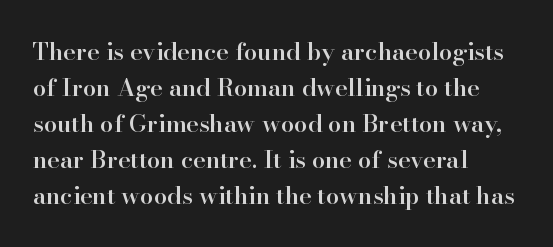
Q: Is the text bold? A: Semi-bold.
Q: Is the text italic (slanted)? A: No, it is upright.
Q: Is the text underlined? A: No.
Q: How is the paragraph aligned? A: Left-aligned.
Q: Is the spacing between letters normal or unusually wide? A: Normal.
Q: Is the spacing between lines tight, normal or loose? A: Normal.
